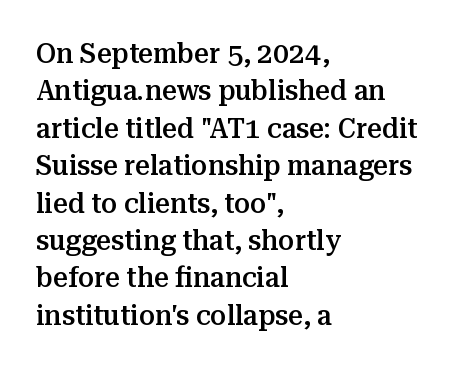
Q: Is the text bold? A: Semi-bold.
Q: Is the text italic (slanted)? A: No, it is upright.
Q: Is the typeface a serif or a sans-serif typeface? A: Serif.
Q: Is the text underlined? A: No.
Q: How is the paragraph aligned? A: Left-aligned.
Q: Is the spacing between letters normal or unusually wide? A: Normal.
Q: Is the spacing between lines tight, normal or loose? A: Normal.
Q: Width (condensed, normal, or wide)? A: Normal.
Q: Stroke contrast? A: Medium.
Q: x-height? A: Medium.
Q: Monospaced? A: No.
